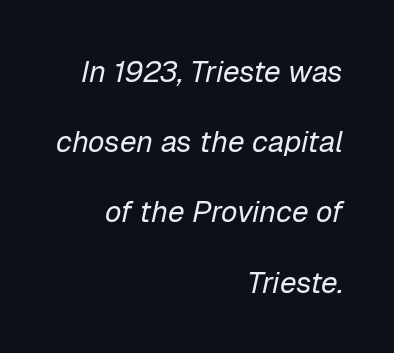
Q: Is the text bold? A: No.
Q: Is the text italic (slanted)? A: Yes, it leans right by about 12 degrees.
Q: Is the text underlined? A: No.
Q: How is the paragraph aligned? A: Right-aligned.
Q: Is the spacing between letters normal or unusually wide? A: Normal.
Q: Is the spacing between lines tight, normal or loose? A: Loose.
Q: Width (condensed, normal, or wide)? A: Normal.
Q: Stroke contrast? A: Low.
Q: x-height? A: Medium.
Q: Monospaced? A: No.
